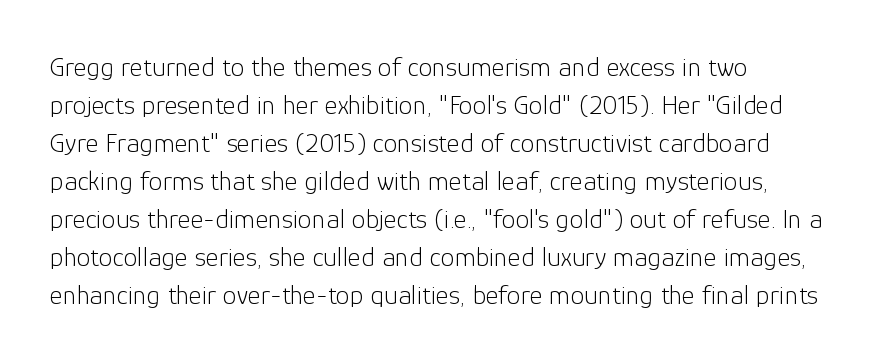
Q: Is the text bold? A: No.
Q: Is the text italic (slanted)? A: No, it is upright.
Q: Is the typeface a serif or a sans-serif typeface? A: Sans-serif.
Q: Is the text underlined? A: No.
Q: How is the paragraph aligned? A: Left-aligned.
Q: Is the spacing between letters normal or unusually wide? A: Normal.
Q: Is the spacing between lines tight, normal or loose? A: Normal.
Q: Width (condensed, normal, or wide)? A: Normal.
Q: Stroke contrast? A: Low.
Q: x-height? A: Medium.
Q: Monospaced? A: No.
